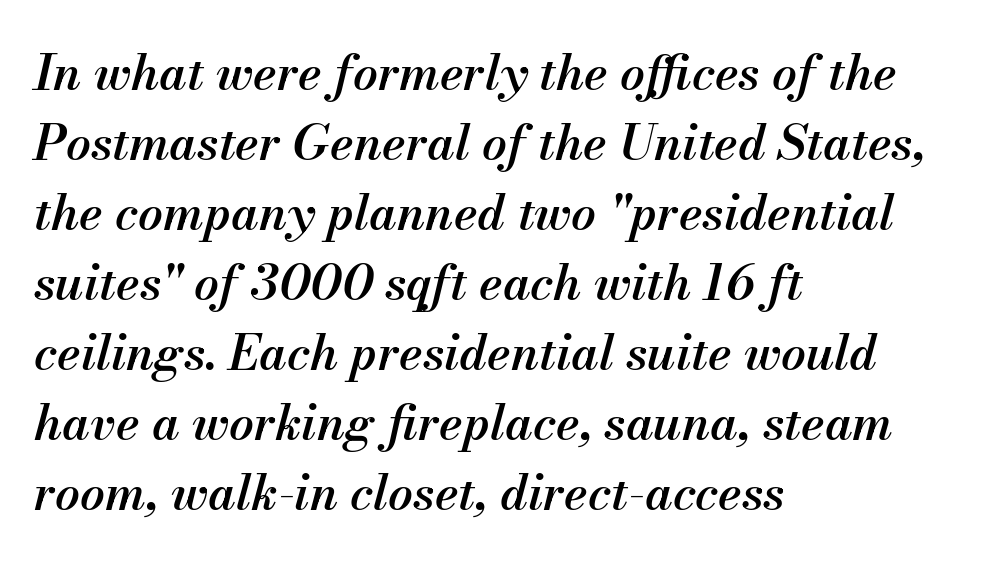
The image shows 49 px semibold type, italic (leaning right); set left-aligned, normal line spacing (1.43x), normal letter spacing, not underlined; medium stroke contrast and a small x-height.
